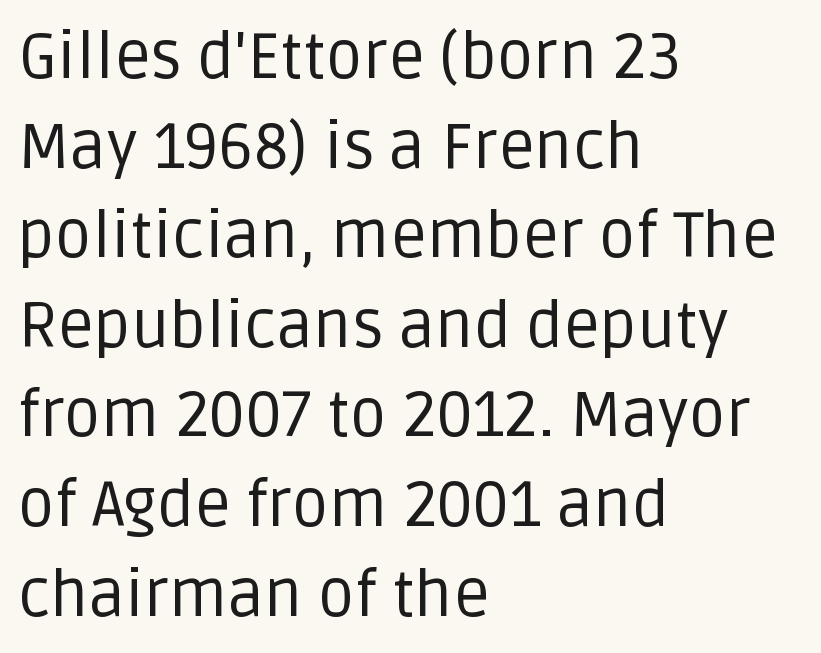
Q: Is the text bold? A: No.
Q: Is the text italic (slanted)? A: No, it is upright.
Q: Is the typeface a serif or a sans-serif typeface? A: Sans-serif.
Q: Is the text underlined? A: No.
Q: How is the paragraph aligned? A: Left-aligned.
Q: Is the spacing between letters normal or unusually wide? A: Normal.
Q: Is the spacing between lines tight, normal or loose? A: Normal.
Q: Width (condensed, normal, or wide)? A: Normal.
Q: Stroke contrast? A: Low.
Q: x-height? A: Large.
Q: Monospaced? A: No.
